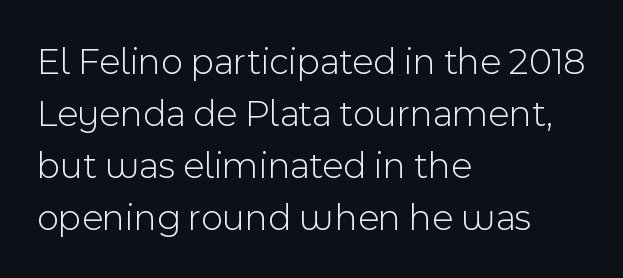
Q: Is the text bold? A: No.
Q: Is the text italic (slanted)? A: No, it is upright.
Q: Is the typeface a serif or a sans-serif typeface? A: Sans-serif.
Q: Is the text underlined? A: No.
Q: How is the paragraph aligned? A: Left-aligned.
Q: Is the spacing between letters normal or unusually wide? A: Normal.
Q: Is the spacing between lines tight, normal or loose? A: Normal.
Q: Width (condensed, normal, or wide)? A: Normal.
Q: x-height? A: Medium.
Q: Monospaced? A: No.
